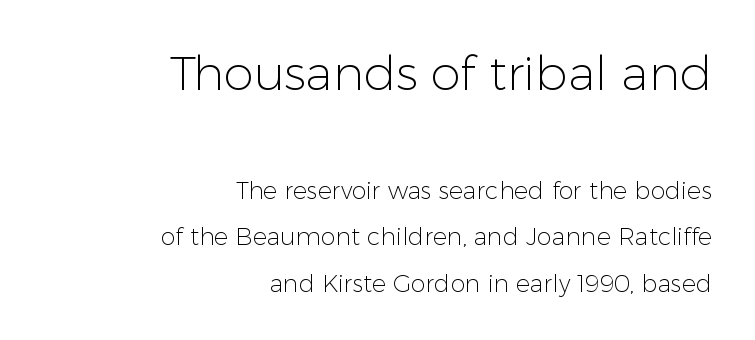
Q: Is the text bold? A: No.
Q: Is the text italic (slanted)? A: No, it is upright.
Q: Is the typeface a serif or a sans-serif typeface? A: Sans-serif.
Q: Is the text underlined? A: No.
Q: How is the paragraph aligned? A: Right-aligned.
Q: Is the spacing between letters normal or unusually wide? A: Normal.
Q: Is the spacing between lines tight, normal or loose? A: Loose.
Q: Which block of text is set in a larger size, the first (top) or the second (bottom)? A: The first (top) one.
Q: Width (condensed, normal, or wide)? A: Normal.
Q: Stroke contrast? A: Low.
Q: x-height? A: Medium.
Q: Monospaced? A: No.
